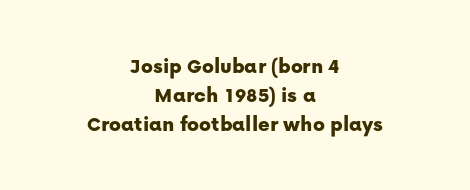
The font's upright variant was chosen for this text. This rendering uses center alignment, leaving both contours irregular but symmetric. This sample keeps an unexceptional amount of space between lines. Lines of text with bare space underneath.
